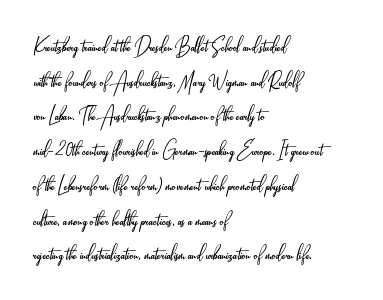
Q: Is the text bold? A: No.
Q: Is the text italic (slanted)? A: Yes.
Q: Is the text underlined? A: No.
Q: How is the paragraph aligned? A: Left-aligned.
Q: Is the spacing between letters normal or unusually wide? A: Normal.
Q: Is the spacing between lines tight, normal or loose? A: Normal.
